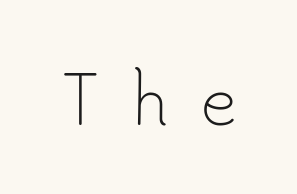
Q: Is the text bold? A: No.
Q: Is the text italic (slanted)? A: No, it is upright.
Q: Is the typeface a serif or a sans-serif typeface? A: Sans-serif.
Q: Is the text underlined? A: No.
Q: Is the spacing between letters normal or unusually wide? A: Unusually wide.
Q: Width (condensed, normal, or wide)? A: Normal.
Q: Stroke contrast? A: Low.
Q: x-height? A: Small.
Q: Monospaced? A: No.
